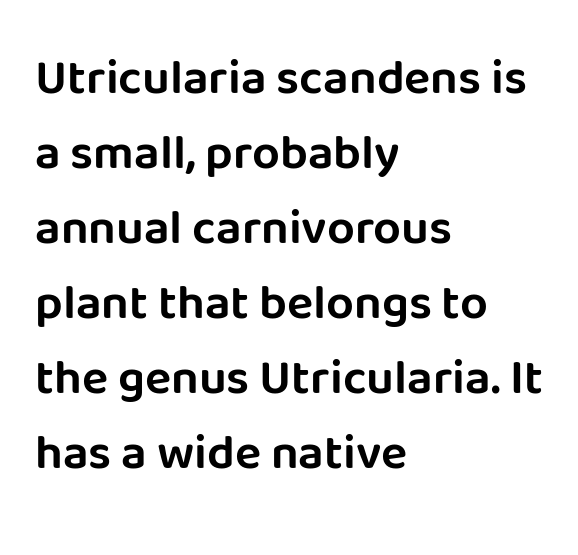
{"serif": "no", "italic": "no", "width": "normal", "stroke_contrast": "low", "x_height": "large", "monospaced": "no", "underline": "no", "align": "left", "line_spacing": "normal", "line_spacing_ratio": 1.53, "letter_spacing": "normal", "letter_spacing_em": 0.0, "glyph_px": 49}
